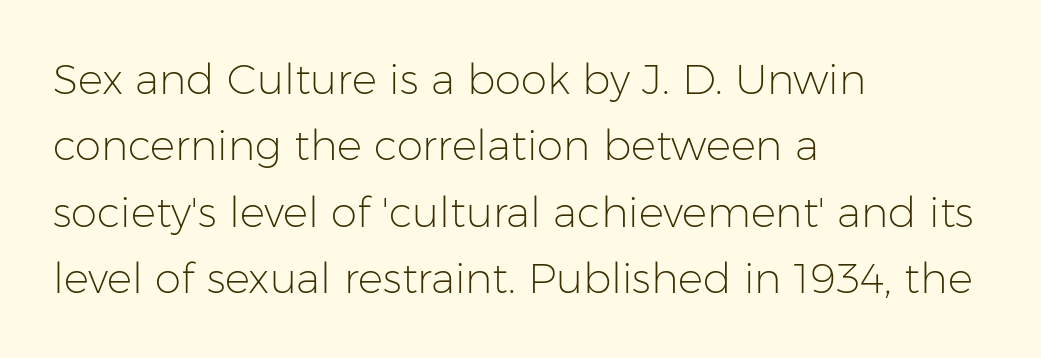
The image shows 42 px light sans-serif type, upright; set left-aligned, normal line spacing (1.58x), normal letter spacing, not underlined; low stroke contrast and a medium x-height.
